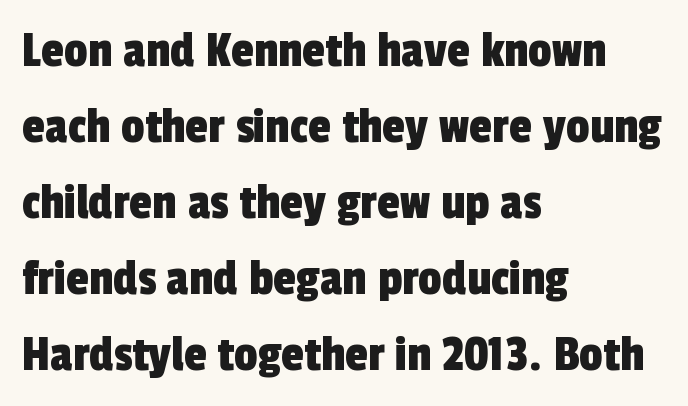
{"serif": "no", "width": "condensed", "x_height": "medium", "monospaced": "no", "underline": "no", "align": "left", "line_spacing": "normal", "line_spacing_ratio": 1.46, "letter_spacing": "normal", "letter_spacing_em": 0.0, "glyph_px": 52}
